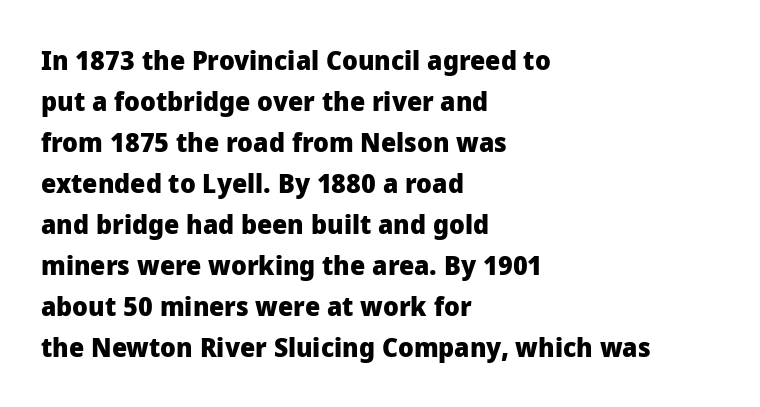
The image shows 27 px bold type, upright; set left-aligned, normal line spacing (1.52x), normal letter spacing, not underlined.
